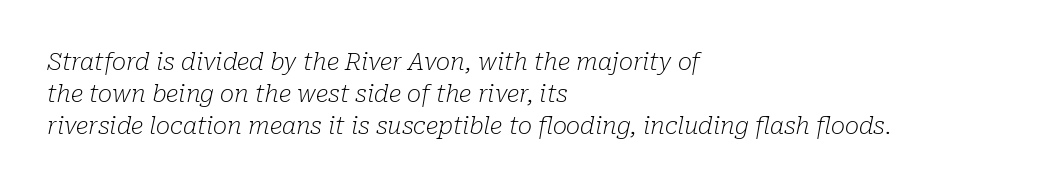
Q: Is the text bold? A: No.
Q: Is the text italic (slanted)? A: Yes, it leans right by about 10 degrees.
Q: Is the text underlined? A: No.
Q: How is the paragraph aligned? A: Left-aligned.
Q: Is the spacing between letters normal or unusually wide? A: Normal.
Q: Is the spacing between lines tight, normal or loose? A: Normal.
